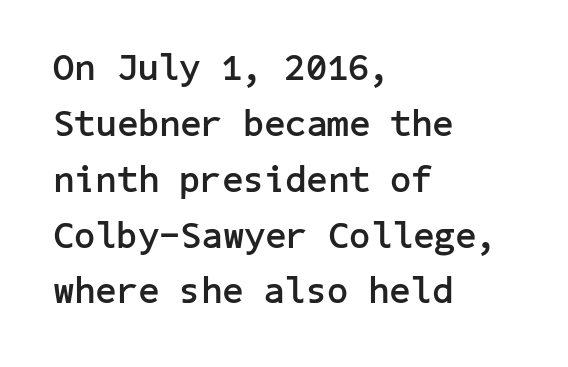
The image shows 37 px semibold sans-serif type, upright; set left-aligned, normal line spacing (1.51x), normal letter spacing, not underlined; low stroke contrast and a medium x-height.
